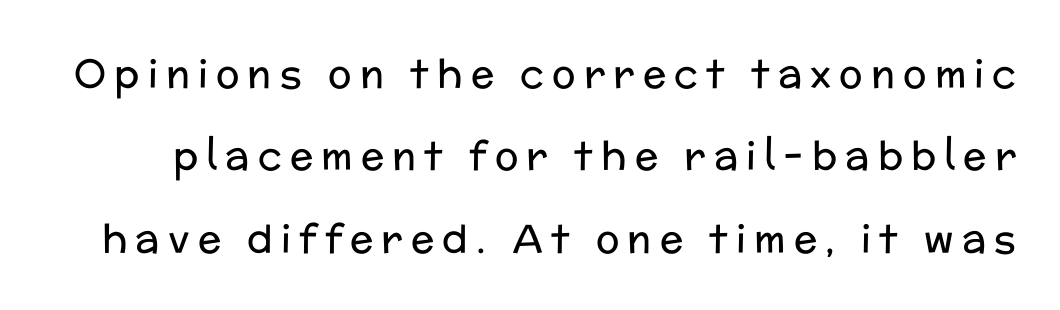
Q: Is the text bold? A: No.
Q: Is the text italic (slanted)? A: No, it is upright.
Q: Is the typeface a serif or a sans-serif typeface? A: Sans-serif.
Q: Is the text underlined? A: No.
Q: Is the spacing between letters normal or unusually wide? A: Unusually wide.
Q: Is the spacing between lines tight, normal or loose? A: Loose.
Q: Width (condensed, normal, or wide)? A: Normal.
Q: Stroke contrast? A: Low.
Q: x-height? A: Medium.
Q: Monospaced? A: No.
